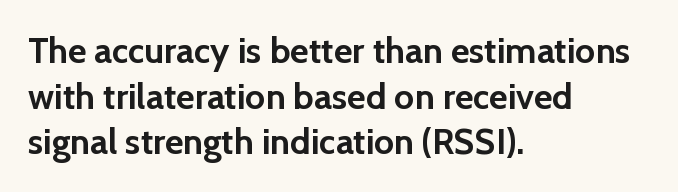
Q: Is the text bold? A: Yes.
Q: Is the text italic (slanted)? A: No, it is upright.
Q: Is the typeface a serif or a sans-serif typeface? A: Sans-serif.
Q: Is the text underlined? A: No.
Q: How is the paragraph aligned? A: Left-aligned.
Q: Is the spacing between letters normal or unusually wide? A: Normal.
Q: Is the spacing between lines tight, normal or loose? A: Normal.
Q: Width (condensed, normal, or wide)? A: Normal.
Q: x-height? A: Medium.
Q: Monospaced? A: No.
